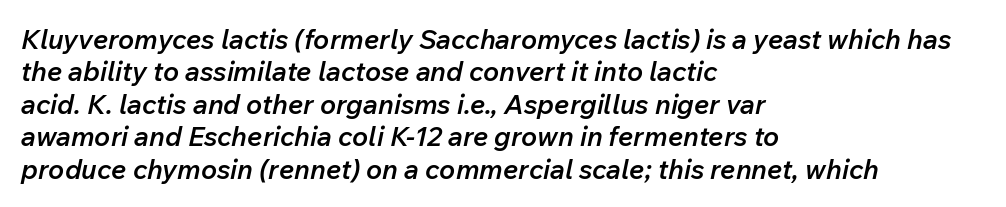
Q: Is the text bold? A: Semi-bold.
Q: Is the text italic (slanted)? A: Yes, it leans right by about 12 degrees.
Q: Is the text underlined? A: No.
Q: How is the paragraph aligned? A: Left-aligned.
Q: Is the spacing between letters normal or unusually wide? A: Normal.
